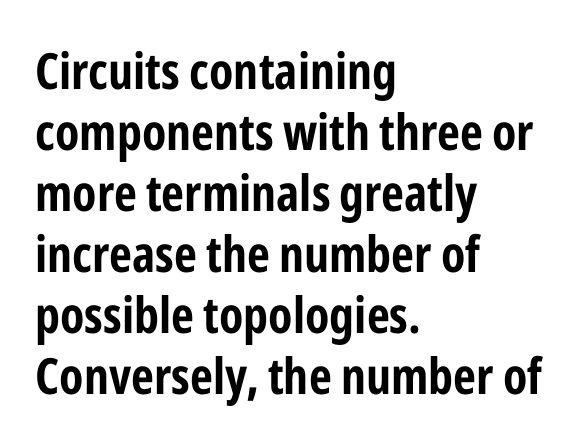
{"serif": "no", "italic": "no", "width": "condensed", "stroke_contrast": "low", "x_height": "medium", "monospaced": "no", "underline": "no", "align": "left", "line_spacing_ratio": 1.22, "letter_spacing": "normal", "letter_spacing_em": 0.0, "glyph_px": 50}
